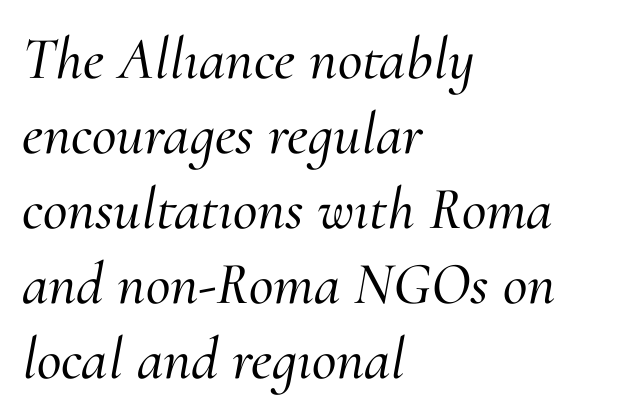
What stands out about the letter spacing? Nothing — it is the standard amount. Serif or sans? Serif — the stroke terminals have little feet. Is the block centered? No — it sits flush against the left margin. The foot of each line stays bare and open.
